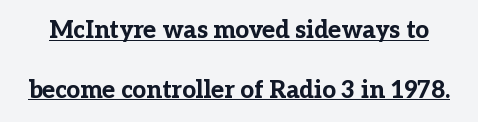
This is underlined copy, the kind a proofreader might mark for attention. In terms of letterspacing, this is plain default setting. Successive baselines arrive slowly, with a big drop between each. Ordinary non-slanted type is in use.
